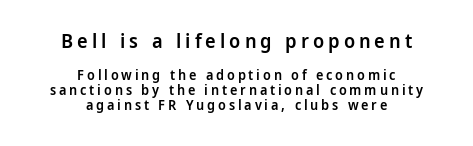
Q: Is the text bold? A: Semi-bold.
Q: Is the text italic (slanted)? A: No, it is upright.
Q: Is the text underlined? A: No.
Q: How is the paragraph aligned? A: Centered.
Q: Is the spacing between letters normal or unusually wide? A: Unusually wide.
Q: Is the spacing between lines tight, normal or loose? A: Tight.
Q: Which block of text is set in a larger size, the first (top) or the second (bottom)? A: The first (top) one.
